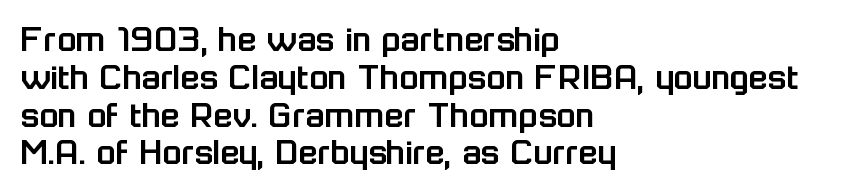
Q: Is the text italic (slanted)? A: No, it is upright.
Q: Is the typeface a serif or a sans-serif typeface? A: Sans-serif.
Q: Is the text underlined? A: No.
Q: How is the paragraph aligned? A: Left-aligned.
Q: Is the spacing between letters normal or unusually wide? A: Normal.
Q: Is the spacing between lines tight, normal or loose? A: Tight.
Q: Width (condensed, normal, or wide)? A: Normal.
Q: Stroke contrast? A: Low.
Q: x-height? A: Medium.
Q: Monospaced? A: No.
